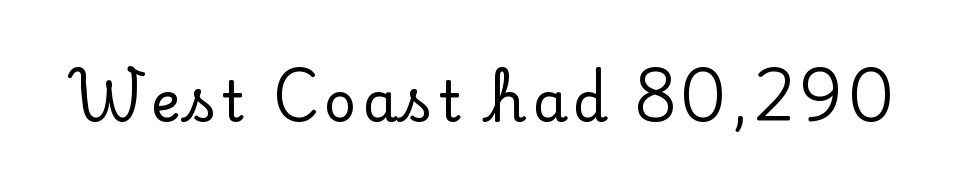
The image shows 56 px serif type, upright; set not underlined; low stroke contrast and a small x-height.
